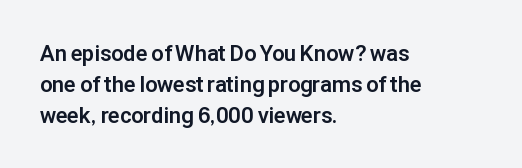
Q: Is the text bold? A: Yes.
Q: Is the text italic (slanted)? A: No, it is upright.
Q: Is the text underlined? A: No.
Q: How is the paragraph aligned? A: Left-aligned.
Q: Is the spacing between letters normal or unusually wide? A: Normal.
Q: Is the spacing between lines tight, normal or loose? A: Normal.
